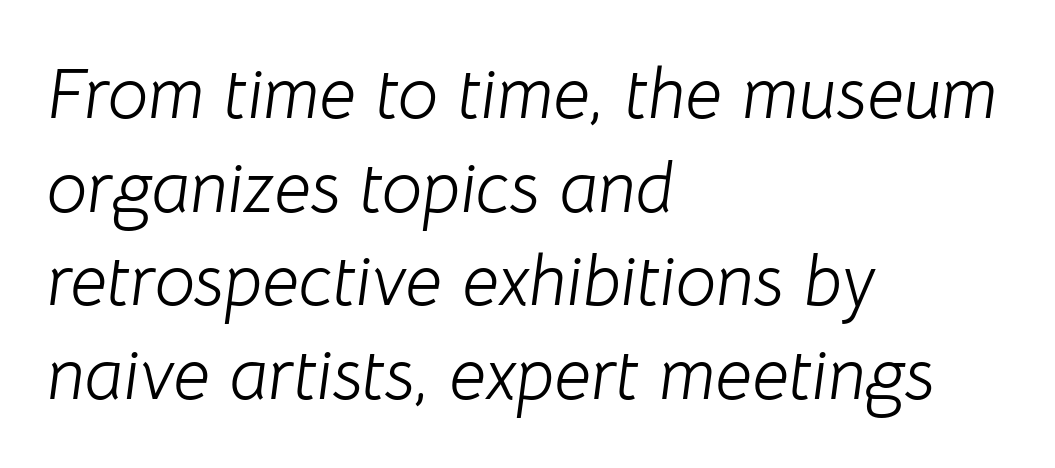
{"italic": "yes", "lean": "right", "slant_degrees": 8, "bold": "no", "weight": "light", "width": "normal", "stroke_contrast": "low", "x_height": "medium", "monospaced": "no", "underline": "no", "align": "left", "line_spacing": "normal", "line_spacing_ratio": 1.3, "letter_spacing": "normal", "letter_spacing_em": 0.0, "glyph_px": 72}
